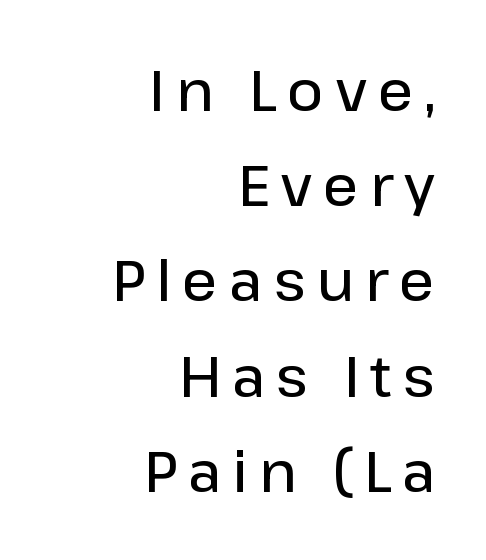
{"serif": "no", "italic": "no", "bold": "semi", "weight": "semibold", "width": "normal", "stroke_contrast": "low", "x_height": "medium", "monospaced": "no", "underline": "no", "align": "right", "line_spacing": "normal", "line_spacing_ratio": 1.7, "letter_spacing": "wide", "letter_spacing_em": 0.2, "glyph_px": 56}
